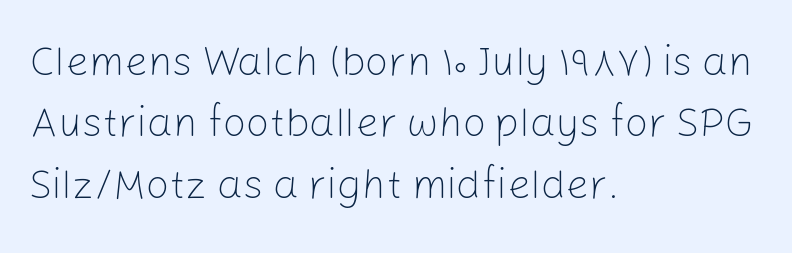
These lines are set flush left with a ragged right edge. Think of a printed novel: that variable character pitch is what you see here. Type without underlining. Interline gaps are of average width in this sample.
